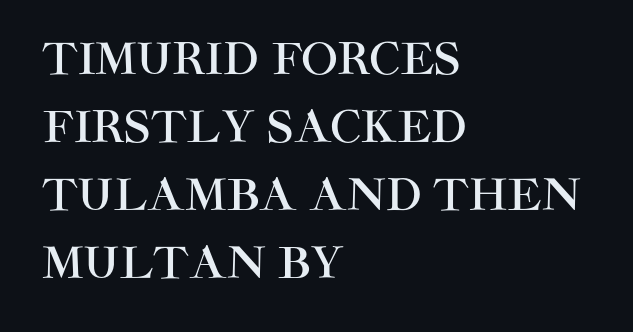
Casual observation: everything's shoved over to the left. This sample keeps an unexceptional amount of space between lines. Plain, unruled lines of type. This is the regular roman posture of the typeface. Between one letter and the next there's only the usual sliver of space.
